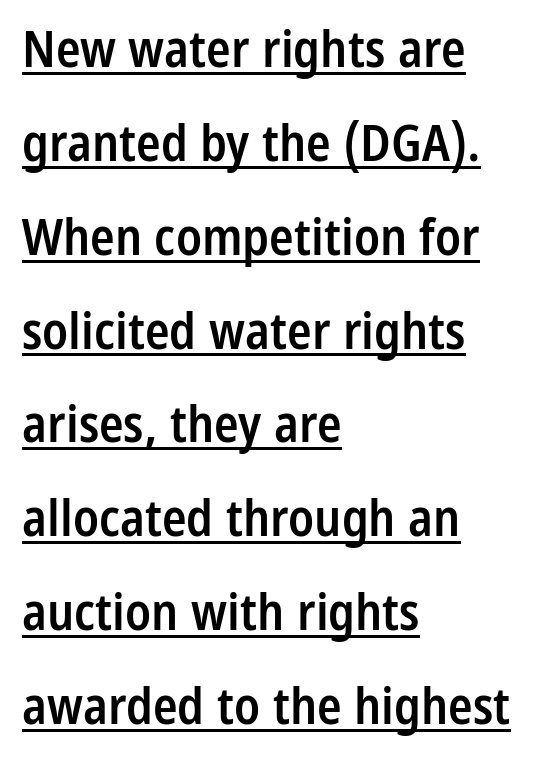
These characters rest on top of a visible drawn line. A sans-serif font was chosen for this passage. Compared with an ordinary text face, these strokes are moderately heavier — a semibold. Style check: upright.
